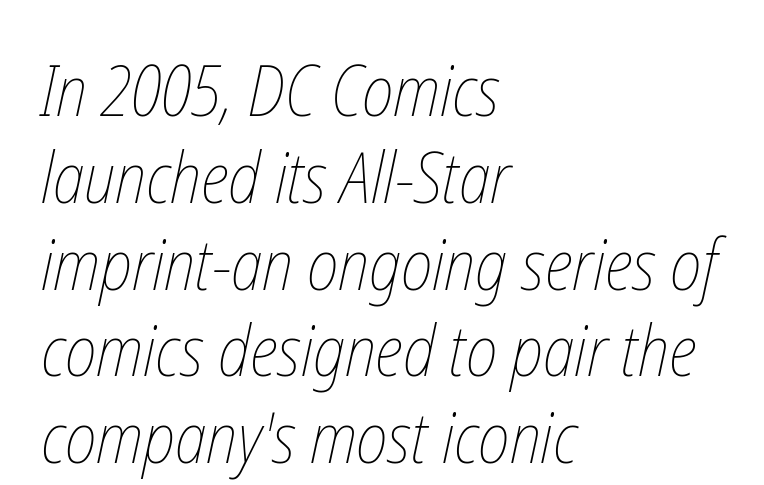
Q: Is the text bold? A: No.
Q: Is the text underlined? A: No.
Q: How is the paragraph aligned? A: Left-aligned.
Q: Is the spacing between letters normal or unusually wide? A: Normal.
Q: Width (condensed, normal, or wide)? A: Condensed.
Q: Stroke contrast? A: Low.
Q: x-height? A: Medium.
Q: Monospaced? A: No.
